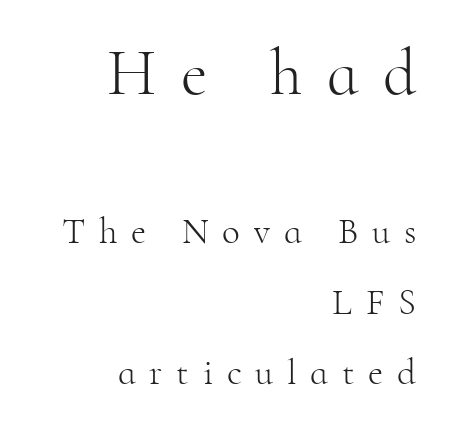
Think of a printed novel: that variable character pitch is what you see here. Descenders are the only things crossing below the line. The letters are spread apart with noticeably loose tracking. These lines stand farther apart than default settings would place them.
